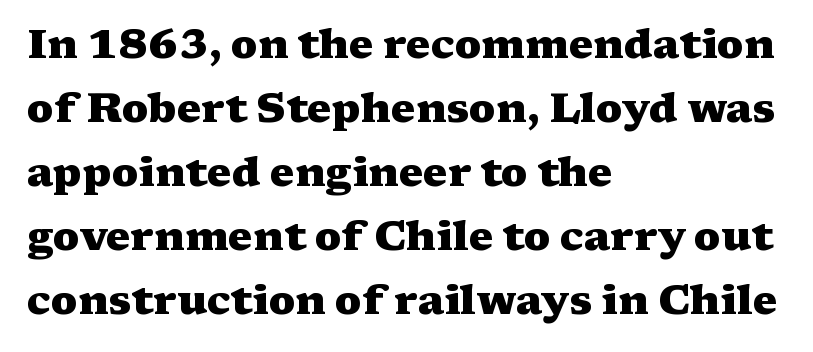
The image shows 41 px heavy, wide serif type, upright; set left-aligned, normal line spacing (1.56x), normal letter spacing, not underlined; medium stroke contrast and a medium x-height.
